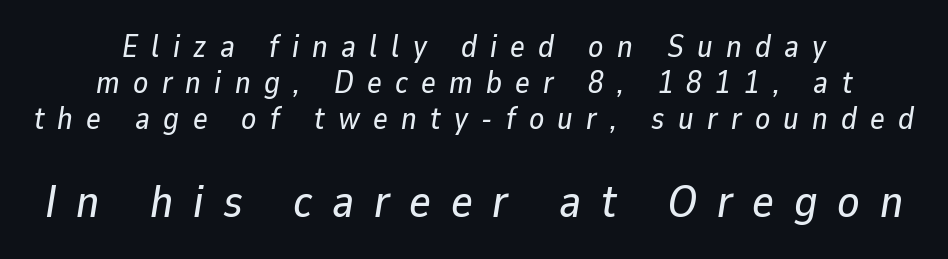
{"italic": "yes", "lean": "right", "slant_degrees": 9, "width": "normal", "stroke_contrast": "low", "x_height": "medium", "monospaced": "no", "underline": "no", "align": "center", "line_spacing_ratio": 1.16, "letter_spacing": "wide", "letter_spacing_em": 0.43, "larger_block": "second", "size_ratio": 1.48, "glyph_px": 46}
